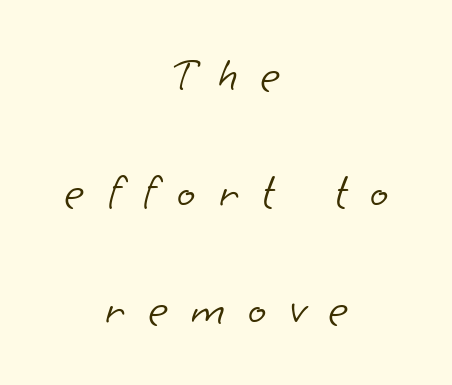
{"serif": "no", "bold": "no", "weight": "light", "width": "normal", "stroke_contrast": "low", "x_height": "small", "monospaced": "no", "underline": "no", "align": "center", "line_spacing": "loose", "line_spacing_ratio": 2.44, "letter_spacing": "wide", "letter_spacing_em": 0.48, "glyph_px": 48}
